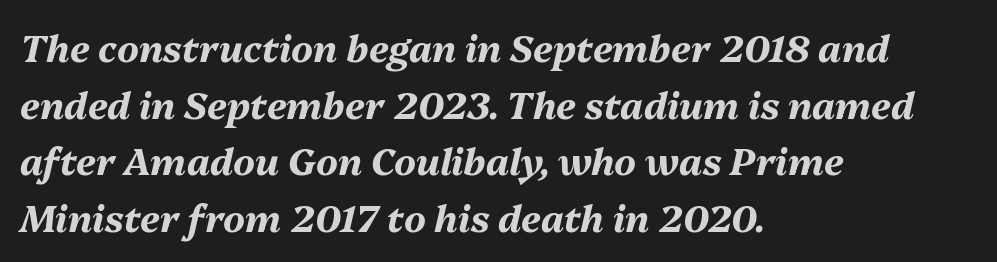
{"italic": "yes", "lean": "right", "slant_degrees": 13, "bold": "yes", "weight": "bold", "width": "normal", "stroke_contrast": "medium", "x_height": "medium", "monospaced": "no", "underline": "no", "align": "left", "line_spacing": "normal", "line_spacing_ratio": 1.53, "letter_spacing": "normal", "letter_spacing_em": 0.0, "glyph_px": 37}
